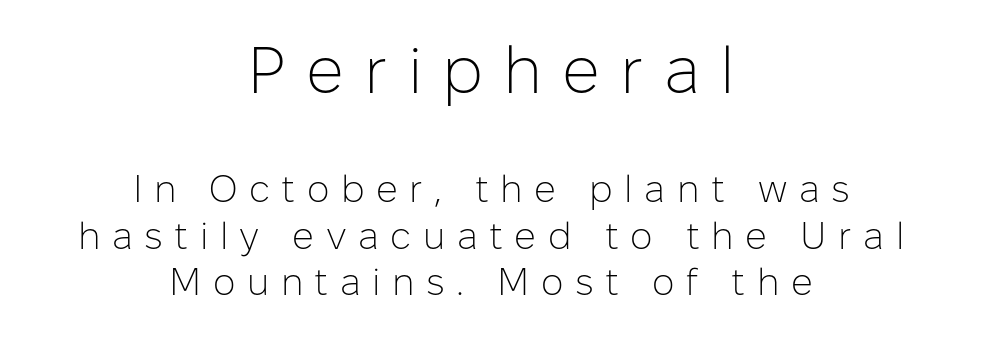
The image shows 66 px light sans-serif type, upright; set centered, line spacing 1.23x, unusually wide letter spacing (+0.3 em), not underlined; the first (top) block is 1.74x larger; low stroke contrast and a medium x-height.
